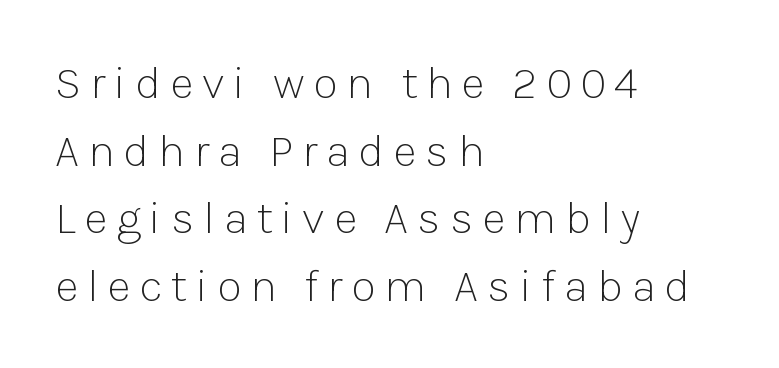
The image shows 46 px light sans-serif type, upright; set left-aligned, normal line spacing (1.47x), not underlined; low stroke contrast and a medium x-height.
